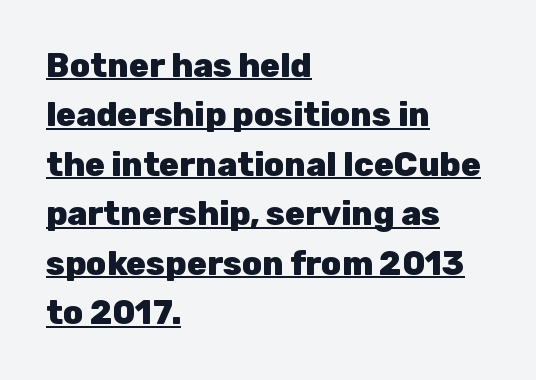
Q: Is the text bold? A: Yes.
Q: Is the text italic (slanted)? A: No, it is upright.
Q: Is the typeface a serif or a sans-serif typeface? A: Sans-serif.
Q: Is the text underlined? A: Yes.
Q: How is the paragraph aligned? A: Left-aligned.
Q: Is the spacing between letters normal or unusually wide? A: Normal.
Q: Is the spacing between lines tight, normal or loose? A: Normal.
Q: Width (condensed, normal, or wide)? A: Normal.
Q: Stroke contrast? A: Low.
Q: x-height? A: Medium.
Q: Monospaced? A: No.
